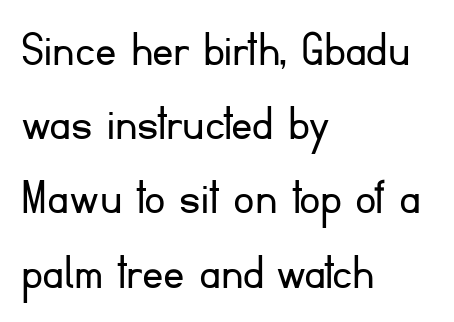
The image shows 53 px light sans-serif type, upright; set left-aligned, normal line spacing (1.4x), normal letter spacing, not underlined; low stroke contrast and a small x-height.
